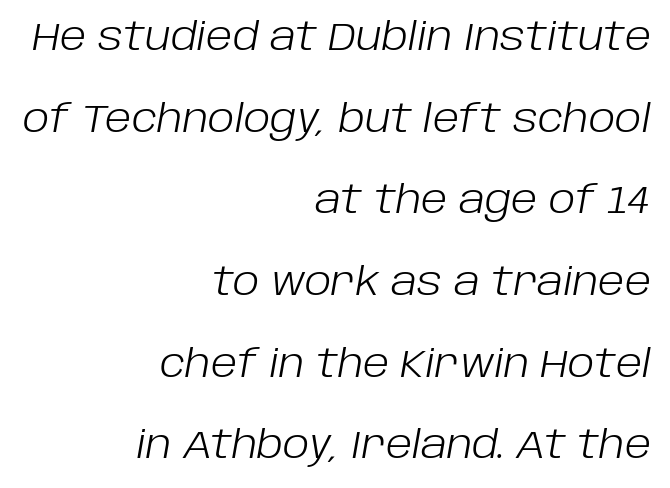
{"italic": "yes", "lean": "right", "slant_degrees": 10, "bold": "no", "weight": "light", "width": "normal", "stroke_contrast": "low", "x_height": "large", "monospaced": "no", "underline": "no", "align": "right", "line_spacing": "loose", "line_spacing_ratio": 2.15, "letter_spacing": "normal", "letter_spacing_em": 0.0, "glyph_px": 38}
